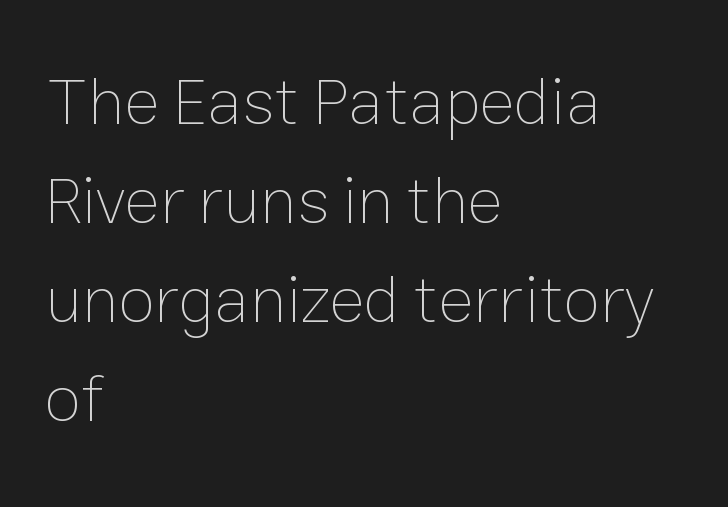
Q: Is the text bold? A: No.
Q: Is the text italic (slanted)? A: No, it is upright.
Q: Is the text underlined? A: No.
Q: How is the paragraph aligned? A: Left-aligned.
Q: Is the spacing between letters normal or unusually wide? A: Normal.
Q: Is the spacing between lines tight, normal or loose? A: Normal.
Q: Width (condensed, normal, or wide)? A: Normal.
Q: Stroke contrast? A: Low.
Q: x-height? A: Medium.
Q: Monospaced? A: No.
